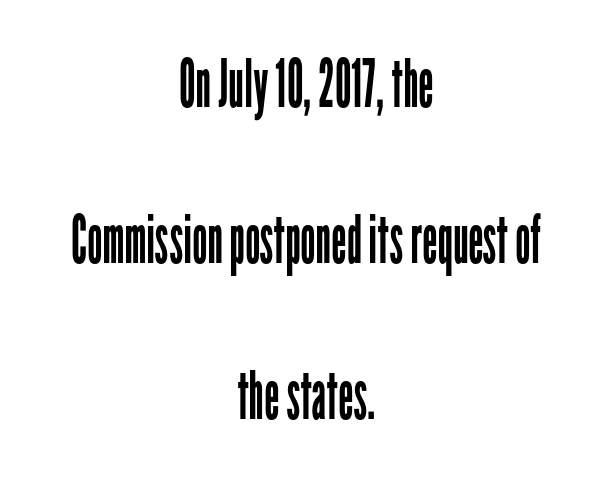
Q: Is the text bold? A: No.
Q: Is the text italic (slanted)? A: No, it is upright.
Q: Is the typeface a serif or a sans-serif typeface? A: Sans-serif.
Q: Is the text underlined? A: No.
Q: How is the paragraph aligned? A: Centered.
Q: Is the spacing between letters normal or unusually wide? A: Normal.
Q: Is the spacing between lines tight, normal or loose? A: Loose.
Q: Width (condensed, normal, or wide)? A: Condensed.
Q: Stroke contrast? A: Low.
Q: x-height? A: Medium.
Q: Monospaced? A: No.
